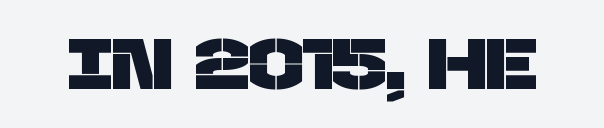
The image shows 71 px sans-serif type; set normal letter spacing, not underlined; low stroke contrast and a large x-height.
